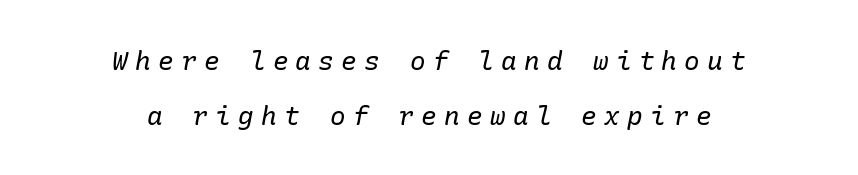
{"italic": "yes", "lean": "right", "slant_degrees": 10, "bold": "no", "underline": "no", "align": "center", "line_spacing": "loose", "line_spacing_ratio": 2.1, "letter_spacing": "wide", "letter_spacing_em": 0.28, "glyph_px": 26}
